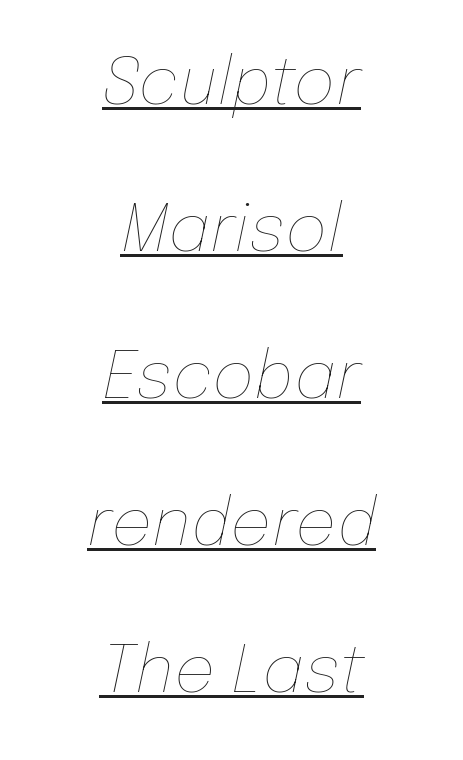
The designer dialed line spacing up above the default. Has an underline been added? It has. The letters are slanted; this is an italic face. Leftover space on each line is divided equally before and after the words. Weight: regular or lighter. This sample has the flowing, uneven cadence of proportional lettering.
